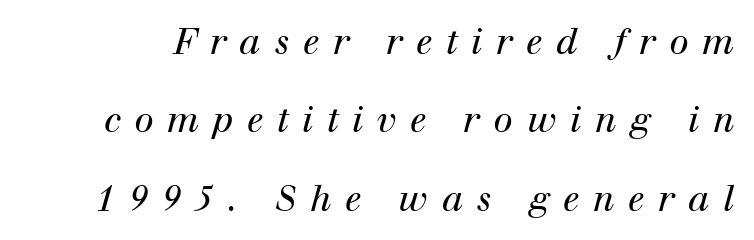
{"serif": "yes", "italic": "yes", "lean": "right", "slant_degrees": 12, "bold": "no", "weight": "regular", "width": "normal", "stroke_contrast": "high", "x_height": "medium", "monospaced": "no", "underline": "no", "line_spacing": "loose", "line_spacing_ratio": 2.24, "letter_spacing": "wide", "letter_spacing_em": 0.39, "glyph_px": 35}
